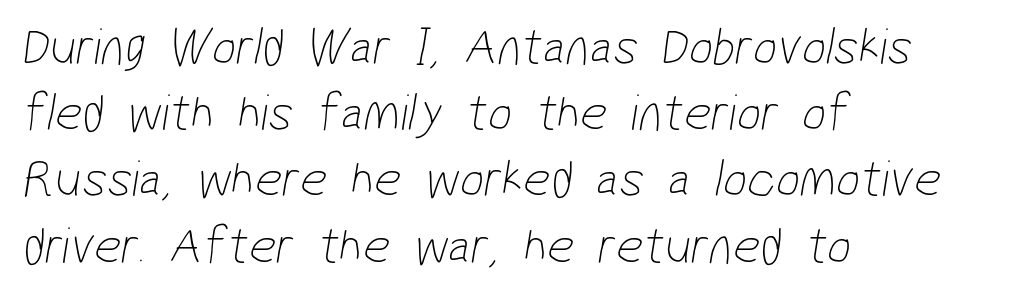
Q: Is the text bold? A: No.
Q: Is the typeface a serif or a sans-serif typeface? A: Sans-serif.
Q: Is the text underlined? A: No.
Q: How is the paragraph aligned? A: Left-aligned.
Q: Is the spacing between letters normal or unusually wide? A: Normal.
Q: Is the spacing between lines tight, normal or loose? A: Normal.
Q: Width (condensed, normal, or wide)? A: Condensed.
Q: Stroke contrast? A: Low.
Q: x-height? A: Medium.
Q: Monospaced? A: No.
